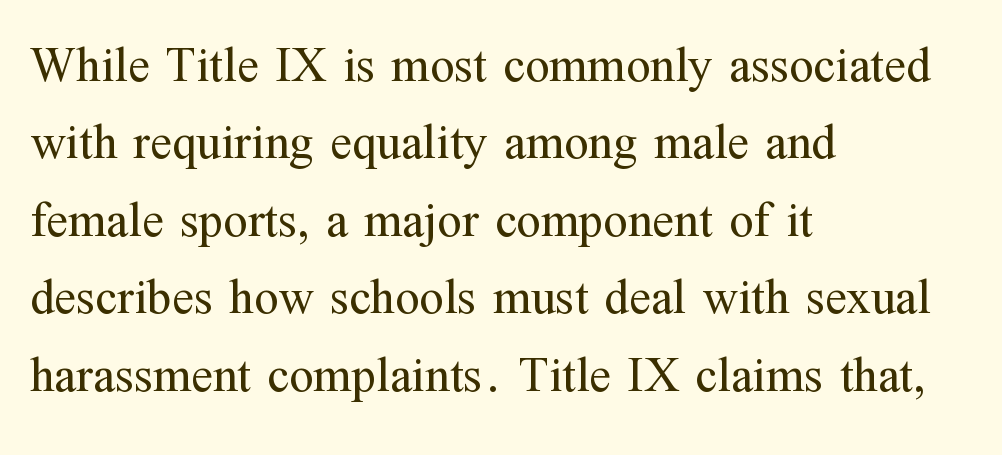
Reading down the column, the eye jumps a familiar distance to each next line. Is this a sans? No — the strokes have serifs. Only glyphs here, with clear space below each row. Nothing unusual about the tracking: characters are spaced as the font intends. Ordinary non-slanted type is in use. Is this a fixed-width face? No — the glyphs have proportional, varying widths.
